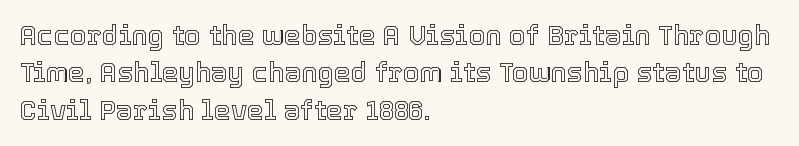
Q: Is the text italic (slanted)? A: No, it is upright.
Q: Is the text underlined? A: No.
Q: How is the paragraph aligned? A: Left-aligned.
Q: Is the spacing between letters normal or unusually wide? A: Normal.
Q: Is the spacing between lines tight, normal or loose? A: Normal.
